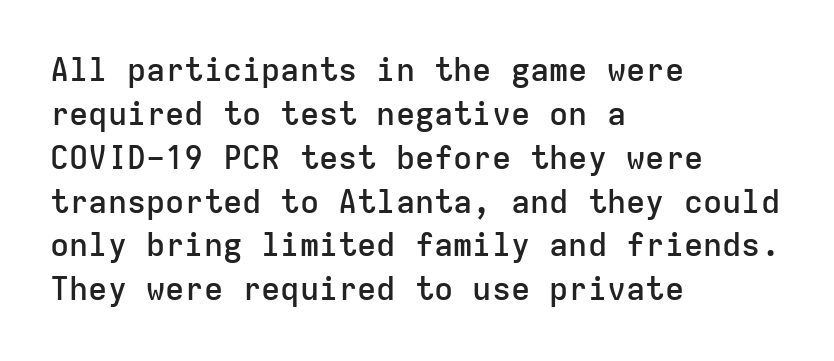
The zone under the glyphs is completely vacant. Normally led — the rows are evenly, conventionally spaced. Nope, not italic — everything's standing straight. Visually the block forms a straight wall on the left and a jagged coastline on the right.
